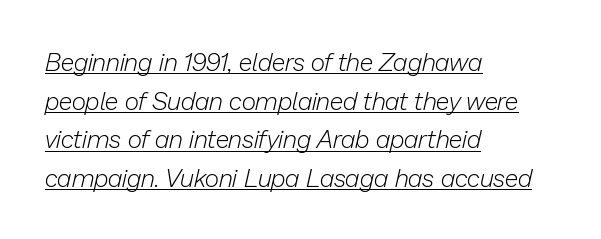
{"italic": "yes", "lean": "right", "slant_degrees": 13, "bold": "no", "underline": "yes", "align": "left", "line_spacing": "normal", "line_spacing_ratio": 1.55, "letter_spacing": "normal", "letter_spacing_em": 0.0, "glyph_px": 25}
